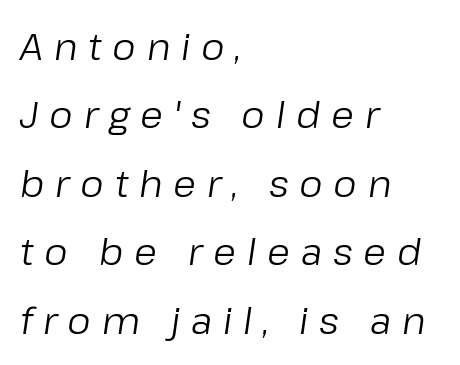
The image shows 37 px regular-weight type, italic (leaning right); set left-aligned, line spacing 1.85x, unusually wide letter spacing (+0.29 em), not underlined; low stroke contrast and a medium x-height.
